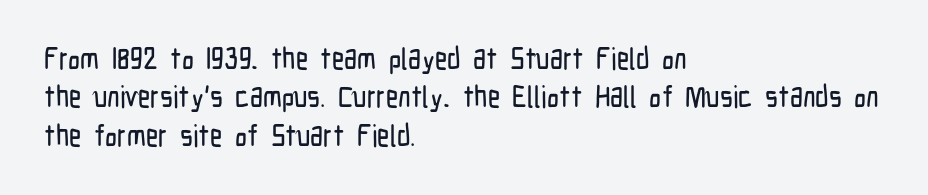
The image shows 30 px condensed sans-serif type, upright; set left-aligned, normal line spacing (1.28x), normal letter spacing, not underlined; low stroke contrast and a medium x-height.
